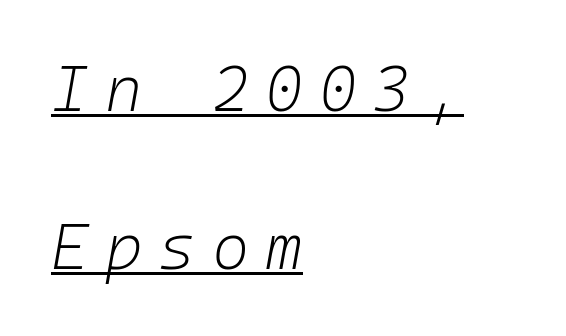
Do the characters align in a grid? Yes, the font is monospaced. If you drew a ruler down the left edge, every line would touch it. A typesetter would mark this as italic. The block of text is sparse from top to bottom, with ample space between rows. Spacing between characters has been opened up far beyond the box default. The sample's only ornament is a line tracing under the words.
